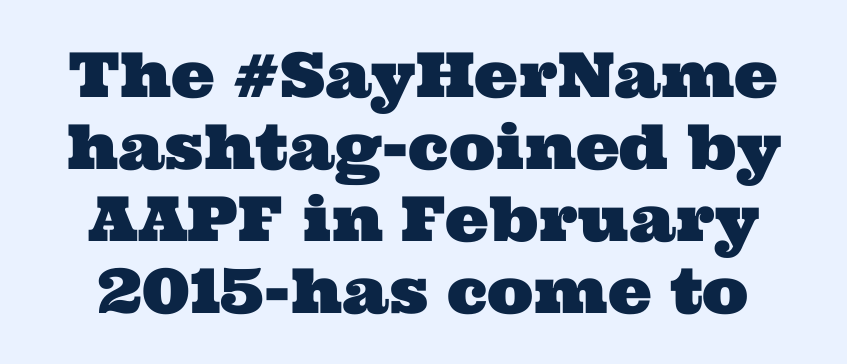
{"serif": "yes", "width": "wide", "stroke_contrast": "medium", "x_height": "medium", "monospaced": "no", "underline": "no", "line_spacing_ratio": 1.16, "letter_spacing": "normal", "letter_spacing_em": 0.0, "glyph_px": 62}
